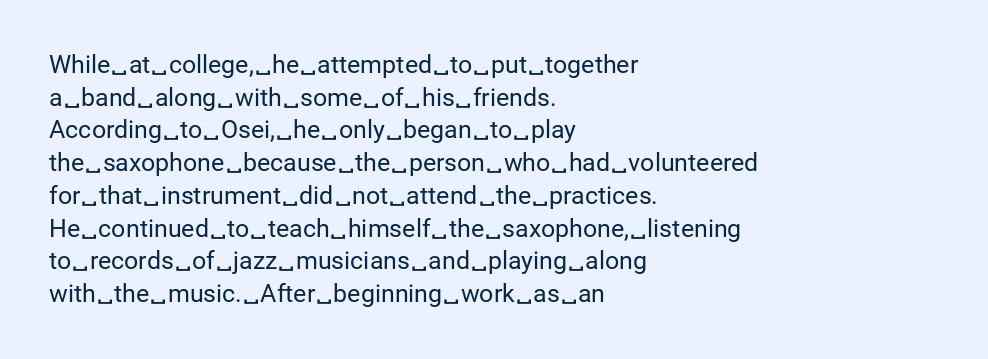
{"italic": "no", "bold": "no", "underline": "no", "align": "left", "line_spacing": "normal", "line_spacing_ratio": 1.31, "letter_spacing": "normal", "letter_spacing_em": 0.0, "glyph_px": 25}
